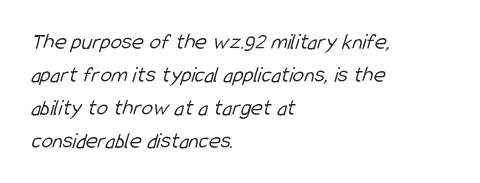
Nobody drew a line under any word here. No letter is thick-stroked: the sample isn't bold. The text block is weighted toward the left margin, trailing off unevenly rightward. Tracking value appears to be zero — textbook default spacing. These lines sit exactly where default settings would place them.
